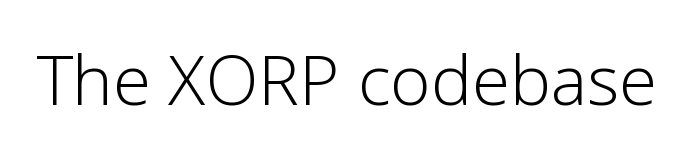
Q: Is the text bold? A: No.
Q: Is the text italic (slanted)? A: No, it is upright.
Q: Is the typeface a serif or a sans-serif typeface? A: Sans-serif.
Q: Is the text underlined? A: No.
Q: Is the spacing between letters normal or unusually wide? A: Normal.
Q: Width (condensed, normal, or wide)? A: Normal.
Q: Stroke contrast? A: Low.
Q: x-height? A: Medium.
Q: Monospaced? A: No.
